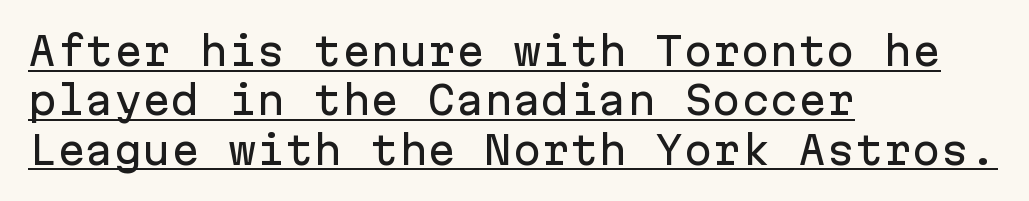
Q: Is the text italic (slanted)? A: No, it is upright.
Q: Is the typeface a serif or a sans-serif typeface? A: Sans-serif.
Q: Is the text underlined? A: Yes.
Q: How is the paragraph aligned? A: Left-aligned.
Q: Is the spacing between letters normal or unusually wide? A: Normal.
Q: Is the spacing between lines tight, normal or loose? A: Normal.
Q: Width (condensed, normal, or wide)? A: Normal.
Q: Stroke contrast? A: Low.
Q: x-height? A: Medium.
Q: Monospaced? A: Yes.
